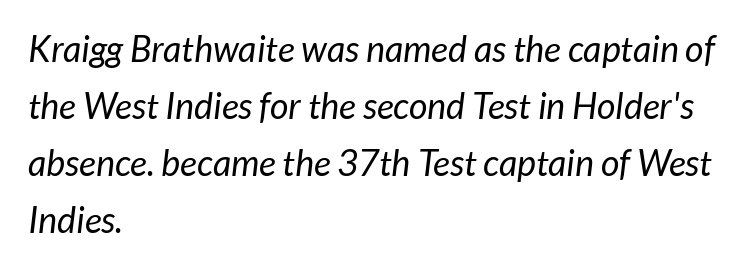
Leftover space on each line is placed entirely after the last word. No word sits above an underline. A sans-serif font was chosen for this passage. You could not count columns in this text — the font is proportionally spaced. The rendering keeps characters at their native spacing.
